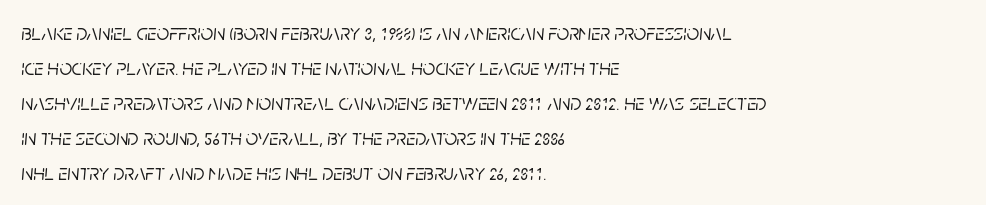
{"italic": "yes", "lean": "right", "slant_degrees": 5, "underline": "no", "align": "left", "line_spacing": "normal", "line_spacing_ratio": 1.59, "letter_spacing": "normal", "letter_spacing_em": 0.0, "glyph_px": 22}
